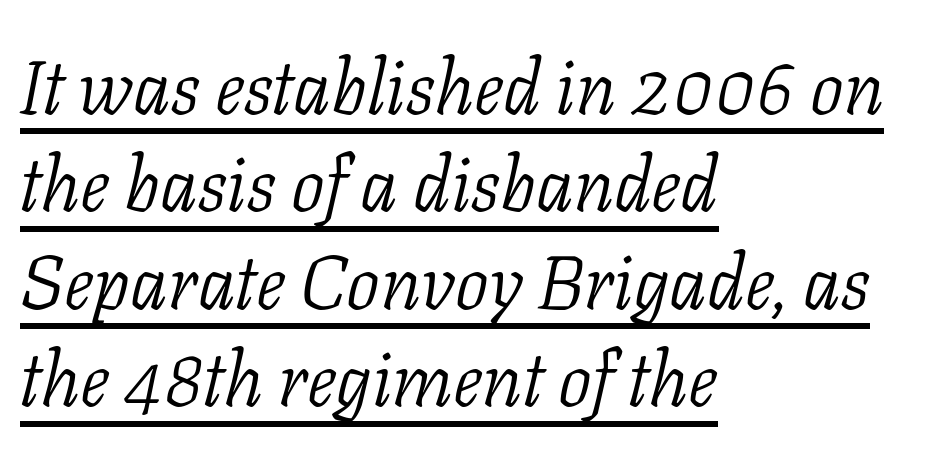
Q: Is the text bold? A: No.
Q: Is the text italic (slanted)? A: Yes, it leans right by about 11 degrees.
Q: Is the typeface a serif or a sans-serif typeface? A: Serif.
Q: Is the text underlined? A: Yes.
Q: How is the paragraph aligned? A: Left-aligned.
Q: Is the spacing between letters normal or unusually wide? A: Normal.
Q: Is the spacing between lines tight, normal or loose? A: Normal.
Q: Width (condensed, normal, or wide)? A: Normal.
Q: Stroke contrast? A: Low.
Q: x-height? A: Medium.
Q: Monospaced? A: No.
